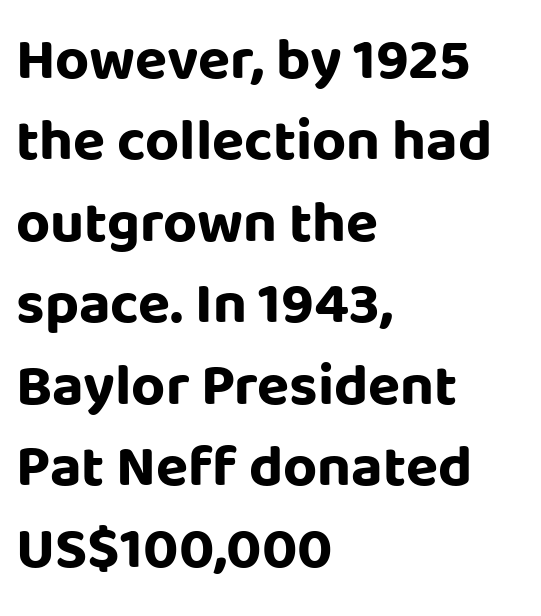
Q: Is the text bold? A: Yes.
Q: Is the text italic (slanted)? A: No, it is upright.
Q: Is the typeface a serif or a sans-serif typeface? A: Sans-serif.
Q: Is the text underlined? A: No.
Q: How is the paragraph aligned? A: Left-aligned.
Q: Is the spacing between letters normal or unusually wide? A: Normal.
Q: Is the spacing between lines tight, normal or loose? A: Normal.
Q: Width (condensed, normal, or wide)? A: Normal.
Q: Stroke contrast? A: Low.
Q: x-height? A: Large.
Q: Monospaced? A: No.
